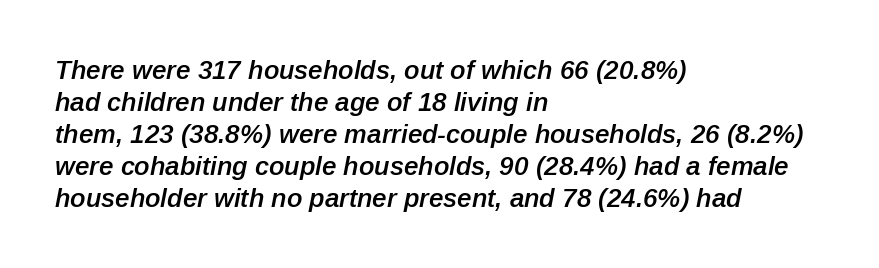
The image shows 26 px text type, italic (leaning right); set left-aligned, line spacing 1.23x, normal letter spacing, not underlined.
